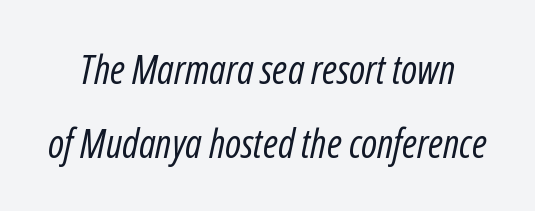
The image shows 40 px regular-weight, condensed type, italic (leaning right); set line spacing 1.84x, normal letter spacing, not underlined; low stroke contrast and a medium x-height.
